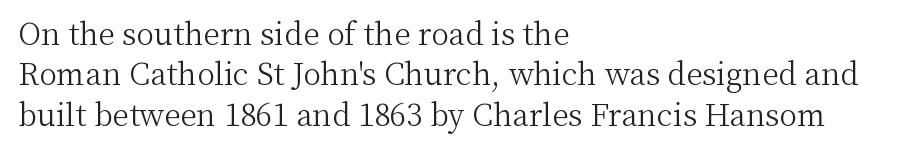
Just letters on the line, the space beneath them empty. This is serif lettering, the kind often seen in printed books. The designer left line spacing at the default. This sample has the flowing, uneven cadence of proportional lettering.
